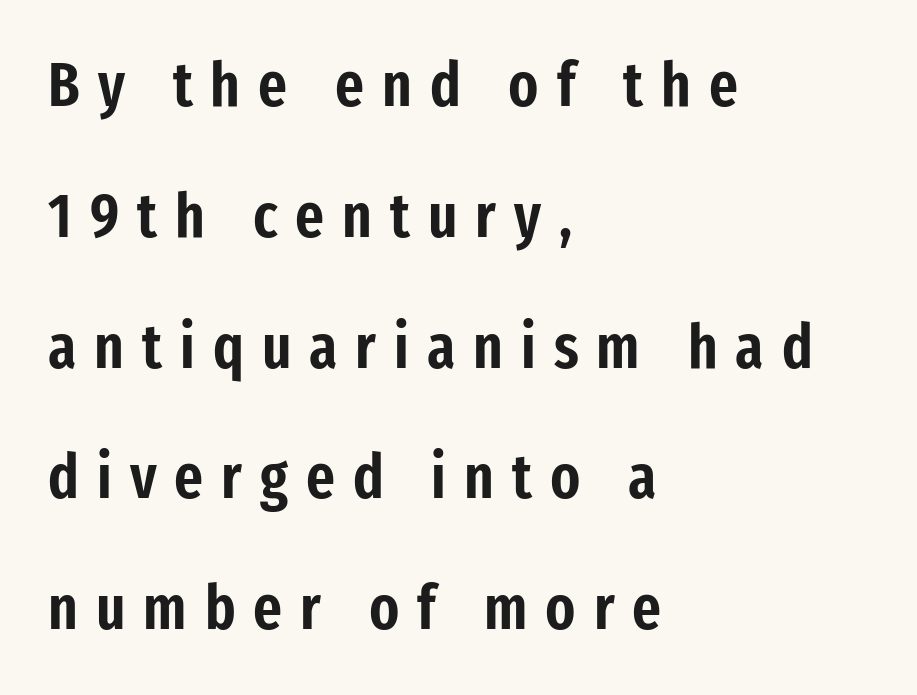
{"serif": "no", "italic": "no", "width": "condensed", "stroke_contrast": "low", "x_height": "medium", "monospaced": "no", "underline": "no", "align": "left", "line_spacing": "loose", "line_spacing_ratio": 2.11, "letter_spacing": "wide", "letter_spacing_em": 0.29, "glyph_px": 62}
